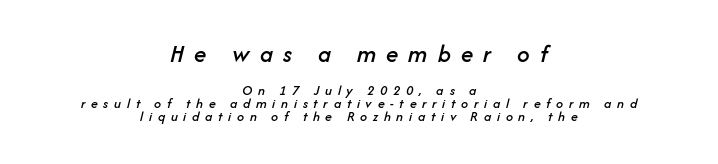
Q: Is the text italic (slanted)? A: Yes, it leans right by about 14 degrees.
Q: Is the text underlined? A: No.
Q: How is the paragraph aligned? A: Centered.
Q: Is the spacing between letters normal or unusually wide? A: Unusually wide.
Q: Is the spacing between lines tight, normal or loose? A: Tight.
Q: Which block of text is set in a larger size, the first (top) or the second (bottom)? A: The first (top) one.
